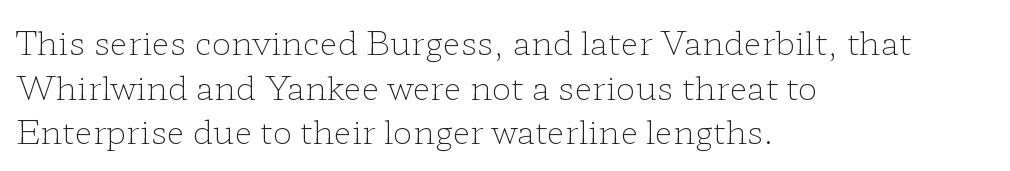
Q: Is the text bold? A: No.
Q: Is the text italic (slanted)? A: No, it is upright.
Q: Is the typeface a serif or a sans-serif typeface? A: Serif.
Q: Is the text underlined? A: No.
Q: How is the paragraph aligned? A: Left-aligned.
Q: Is the spacing between letters normal or unusually wide? A: Normal.
Q: Is the spacing between lines tight, normal or loose? A: Normal.
Q: Width (condensed, normal, or wide)? A: Wide.
Q: Stroke contrast? A: Low.
Q: x-height? A: Medium.
Q: Monospaced? A: No.
